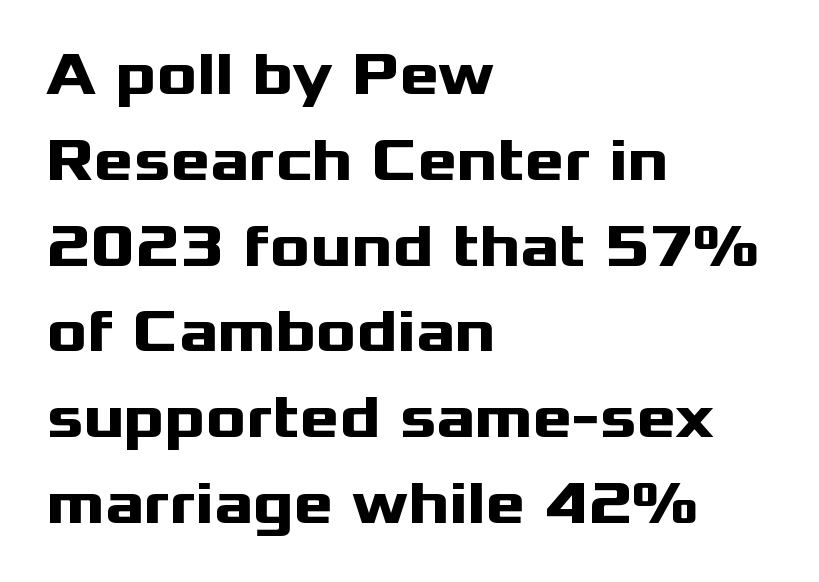
Q: Is the text bold? A: Yes.
Q: Is the text italic (slanted)? A: No, it is upright.
Q: Is the typeface a serif or a sans-serif typeface? A: Sans-serif.
Q: Is the text underlined? A: No.
Q: How is the paragraph aligned? A: Left-aligned.
Q: Is the spacing between letters normal or unusually wide? A: Normal.
Q: Is the spacing between lines tight, normal or loose? A: Normal.
Q: Width (condensed, normal, or wide)? A: Wide.
Q: Stroke contrast? A: Medium.
Q: x-height? A: Medium.
Q: Monospaced? A: No.
